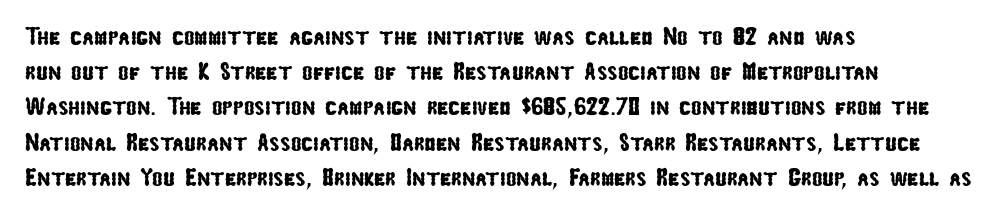
Notice how the passage keeps a crisp vertical edge on the left only. Glance below the letters and you will spot only blank space. Letter spacing: default. One glance says typical: line gaps are just what's usual.
